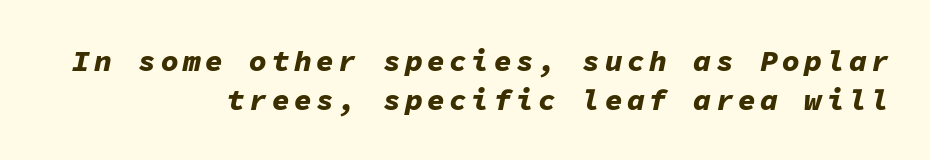
The image shows 30 px bold type, italic (leaning right), monospaced; set right-aligned, normal line spacing (1.3x), not underlined; low stroke contrast and a medium x-height.
